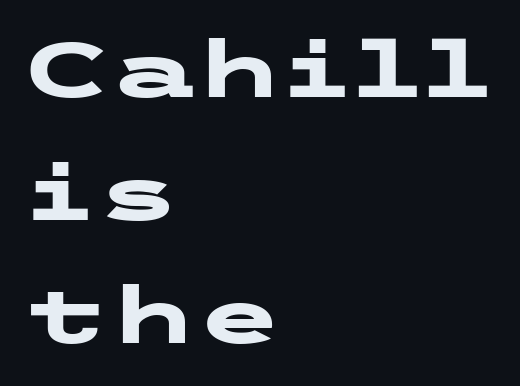
The image shows 78 px heavy, wide sans-serif type, upright; set left-aligned, normal line spacing (1.58x), normal letter spacing, not underlined; low stroke contrast and a medium x-height.
